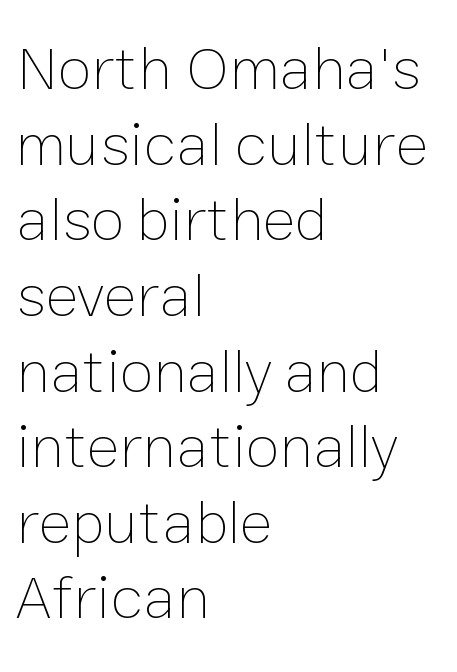
Compared with typical body copy, the letter spacing here is the same. The font's upright variant was chosen for this text. Think of a printed novel: that variable character pitch is what you see here. The baseline area is clear. One-word summary of the alignment: left. The weight tops out at a normal text grade.
